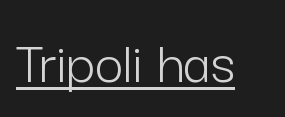
The typography opts for an upright posture over an oblique one. The face used here is proportionally spaced, like ordinary book or web type. Does a line run under the words? Yes, clearly. Unlike a traditional serif, this face leaves its strokes unadorned. The letterforms sit shoulder to shoulder at normal distance. Nothing heavy about these letters — not bold at all.
